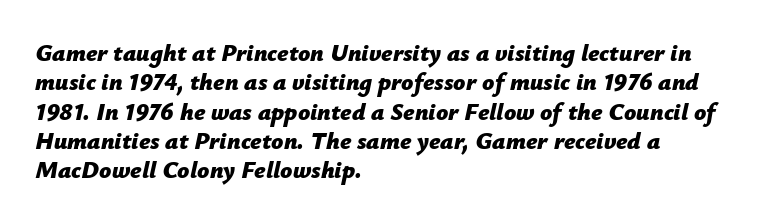
The paragraph has a hard left edge and a soft right edge. The rendering keeps characters at their native spacing. The typography opts for an oblique posture over an upright one. The font is running at its bold setting.
